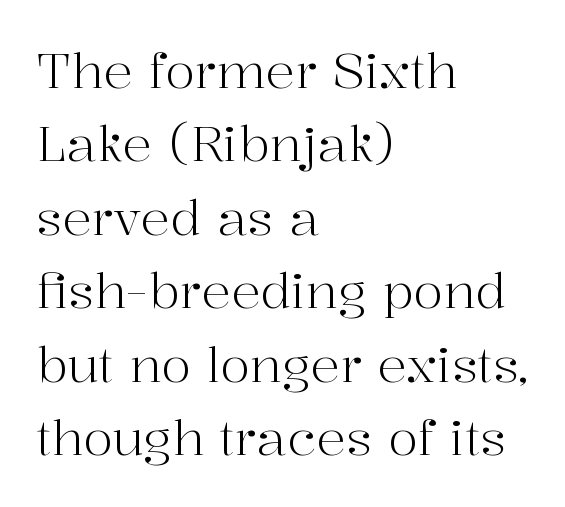
The image shows 49 px light serif type, upright; set left-aligned, normal line spacing (1.5x), normal letter spacing, not underlined; high stroke contrast and a medium x-height.
